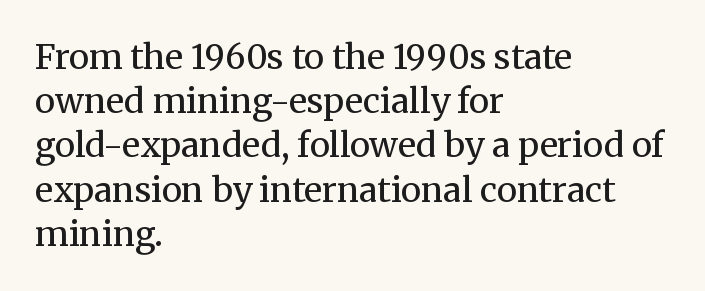
{"serif": "yes", "italic": "no", "bold": "no", "weight": "regular", "width": "normal", "stroke_contrast": "medium", "x_height": "medium", "monospaced": "no", "underline": "no", "align": "left", "line_spacing": "normal", "line_spacing_ratio": 1.3, "letter_spacing": "normal", "letter_spacing_em": 0.0, "glyph_px": 34}
